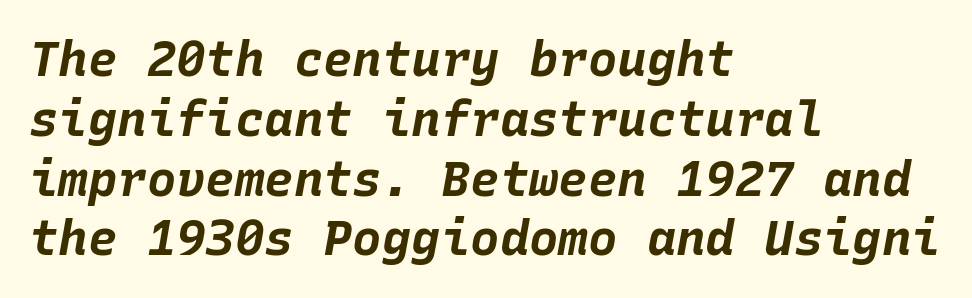
Q: Is the text bold? A: Yes.
Q: Is the text italic (slanted)? A: Yes, it leans right by about 10 degrees.
Q: Is the text underlined? A: No.
Q: How is the paragraph aligned? A: Left-aligned.
Q: Is the spacing between letters normal or unusually wide? A: Normal.
Q: Width (condensed, normal, or wide)? A: Normal.
Q: Stroke contrast? A: Low.
Q: x-height? A: Large.
Q: Monospaced? A: Yes.
